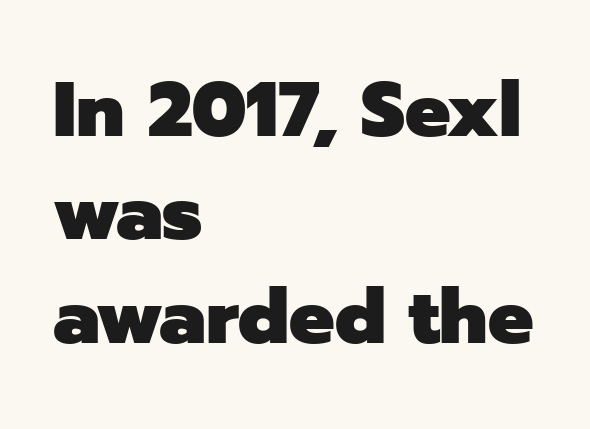
Q: Is the text bold? A: Yes.
Q: Is the text italic (slanted)? A: No, it is upright.
Q: Is the typeface a serif or a sans-serif typeface? A: Sans-serif.
Q: Is the text underlined? A: No.
Q: How is the paragraph aligned? A: Left-aligned.
Q: Is the spacing between letters normal or unusually wide? A: Normal.
Q: Is the spacing between lines tight, normal or loose? A: Normal.
Q: Width (condensed, normal, or wide)? A: Normal.
Q: Stroke contrast? A: Low.
Q: x-height? A: Medium.
Q: Monospaced? A: No.
